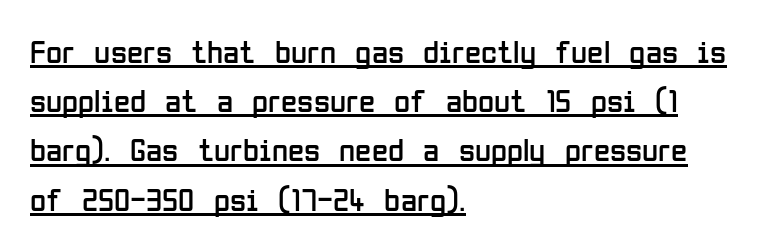
Underlined type. All the whitespace from short lines collects on the right. Weight class: somewhere from thin through regular. Is there any slant? The stems are plumb. Evenly set lines give the paragraph a standard silhouette.
